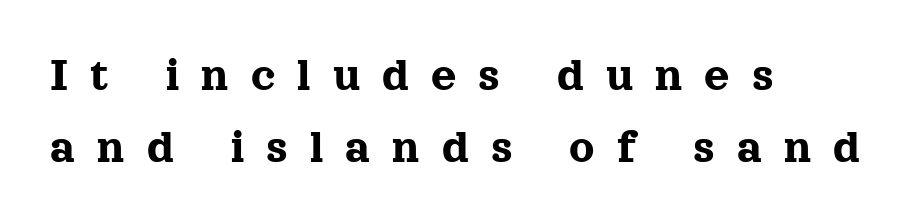
The gap between lines stays unmarked. Does extra space separate the letters? Yes, quite a lot of it. The face used here is seriffed, in the tradition of book romans. Caption: multi-line text, flush left, ragged right. What's the leading like? Ordinary, nothing unusual.
